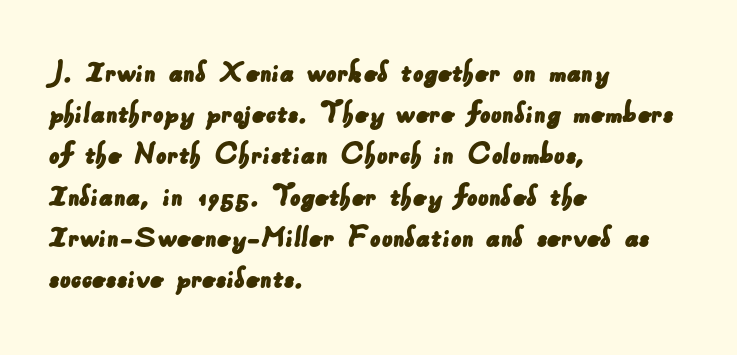
{"serif": "no", "width": "normal", "stroke_contrast": "low", "x_height": "small", "monospaced": "no", "underline": "no", "align": "left", "line_spacing": "normal", "line_spacing_ratio": 1.25, "letter_spacing": "normal", "letter_spacing_em": 0.0, "glyph_px": 33}
